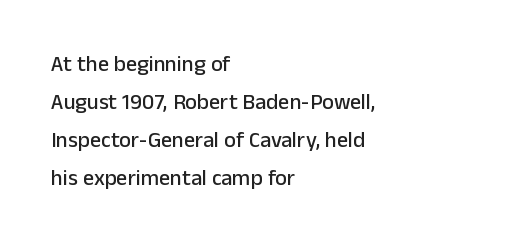
Letters rest on an invisible, unmarked baseline. Does the lettering tilt? It doesn't — this is upright. In CSS terms this would be text-align: left. The tracking reads as untouched default to a designer's eye.
